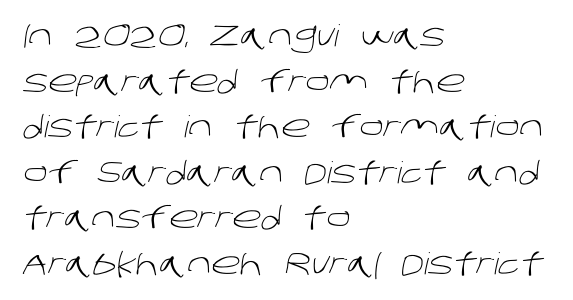
The image shows 30 px light sans-serif type; set left-aligned, normal line spacing (1.52x), normal letter spacing, not underlined; low stroke contrast and a large x-height.
